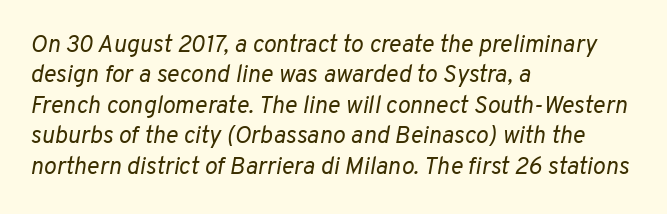
It's the slanting kind of type. Underline: absent. Is the stroke heavy? The answer is a plain regular-or-lighter. The lines are quadded left. This sample uses plain, unmodified letter spacing.
